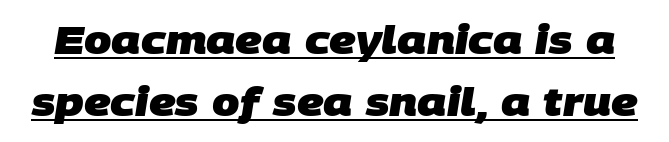
The designer went with a sans here, leaving each stem footless. The letters advance in unequal steps, a hallmark of proportional type. A typesetter would call this zero additional tracking. The strokes are fattened all the way to bold. A typographer would call this underscored text.
